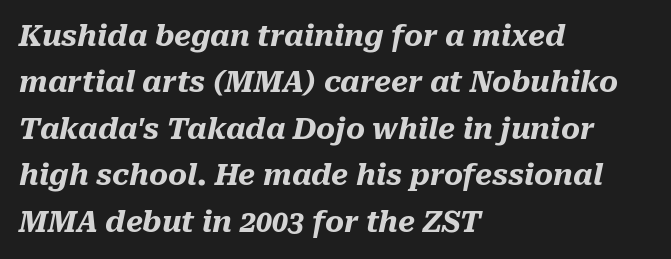
{"italic": "yes", "lean": "right", "slant_degrees": 10, "bold": "yes", "weight": "heavy", "width": "normal", "stroke_contrast": "medium", "x_height": "medium", "monospaced": "no", "underline": "no", "align": "left", "line_spacing": "normal", "line_spacing_ratio": 1.6, "letter_spacing": "normal", "letter_spacing_em": 0.0, "glyph_px": 29}
